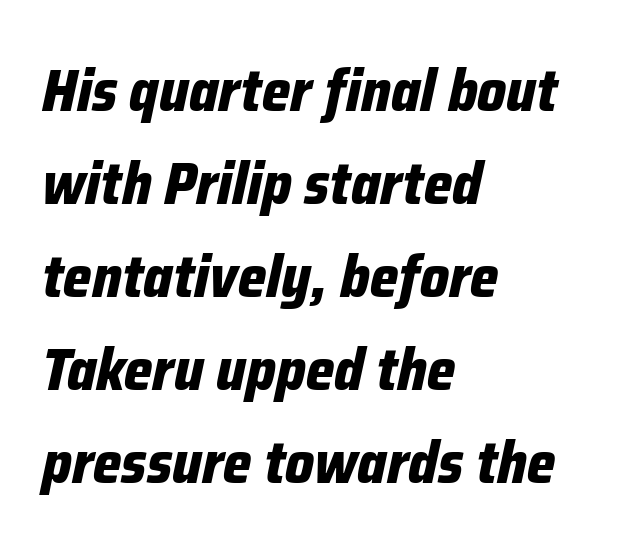
Q: Is the text bold? A: Yes.
Q: Is the text italic (slanted)? A: Yes, it leans right by about 12 degrees.
Q: Is the text underlined? A: No.
Q: How is the paragraph aligned? A: Left-aligned.
Q: Is the spacing between letters normal or unusually wide? A: Normal.
Q: Is the spacing between lines tight, normal or loose? A: Normal.
Q: Width (condensed, normal, or wide)? A: Condensed.
Q: Stroke contrast? A: Low.
Q: x-height? A: Medium.
Q: Monospaced? A: No.
